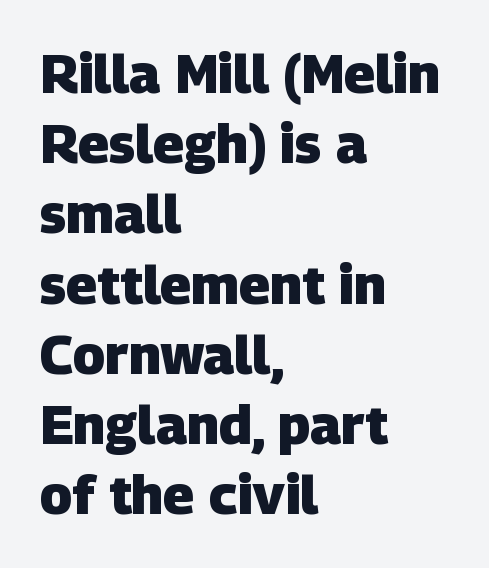
The rendering uses natural spacing where letterforms have individual widths. The glyphs have the mass of a bold cut. Reading down the column, the eye jumps a familiar distance to each next line. Is the block centered? No — it sits flush against the left margin. Glance below the letters and you will spot only blank space. Font category for this specimen: sans-serif.
